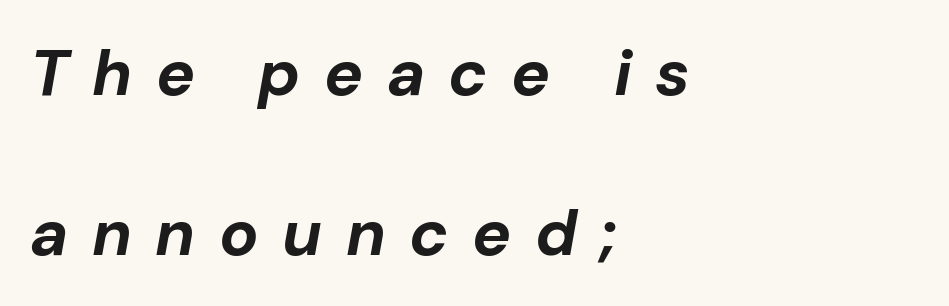
{"italic": "yes", "lean": "right", "slant_degrees": 10, "bold": "yes", "weight": "bold", "width": "normal", "stroke_contrast": "low", "x_height": "medium", "monospaced": "no", "underline": "no", "align": "left", "line_spacing": "loose", "line_spacing_ratio": 2.46, "letter_spacing": "wide", "letter_spacing_em": 0.36, "glyph_px": 65}
